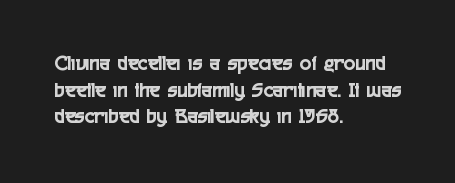
{"italic": "no", "underline": "no", "align": "left", "line_spacing_ratio": 1.21, "letter_spacing": "normal", "letter_spacing_em": 0.0, "glyph_px": 22}
